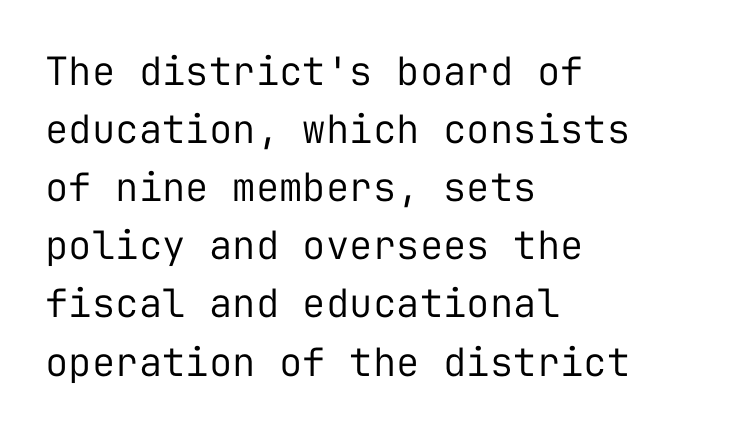
You could count columns in this text — the font is strictly monospaced. Stems here are at most as thick as an everyday book face. If you drew a line through each stem, it would be perfectly vertical. The space beneath each line is pristine and unruled. Typographically, this falls in the sans-serif category. Vertical spacing — default.
